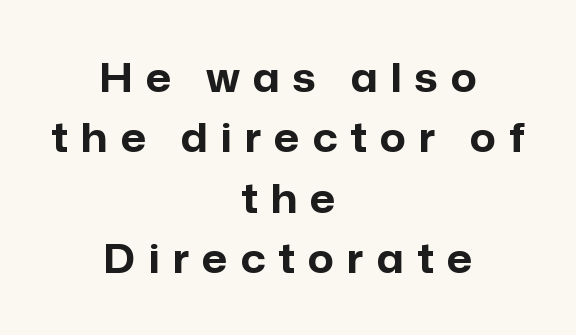
Leftover space on each line is divided equally before and after the words. These lines were composed using upright roman letters. Short note: letters widely spaced. Bold? Absolutely — the strokes are thick and heavy. The letters advance in unequal steps, a hallmark of proportional type.
